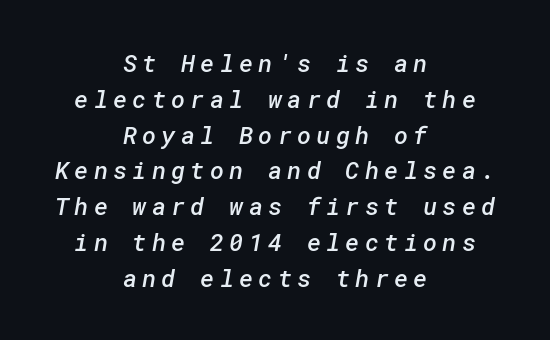
The image shows 24 px text type; set centered, normal line spacing (1.49x), unusually wide letter spacing (+0.22 em), not underlined.
